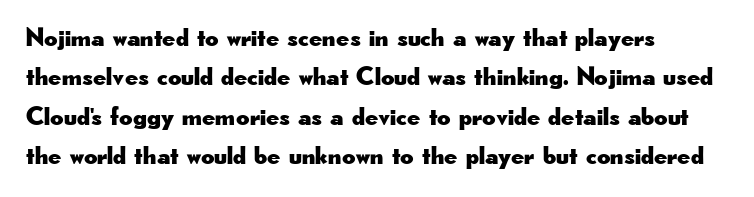
{"italic": "no", "underline": "no", "align": "left", "line_spacing": "normal", "line_spacing_ratio": 1.51, "letter_spacing": "normal", "letter_spacing_em": 0.0, "glyph_px": 26}
